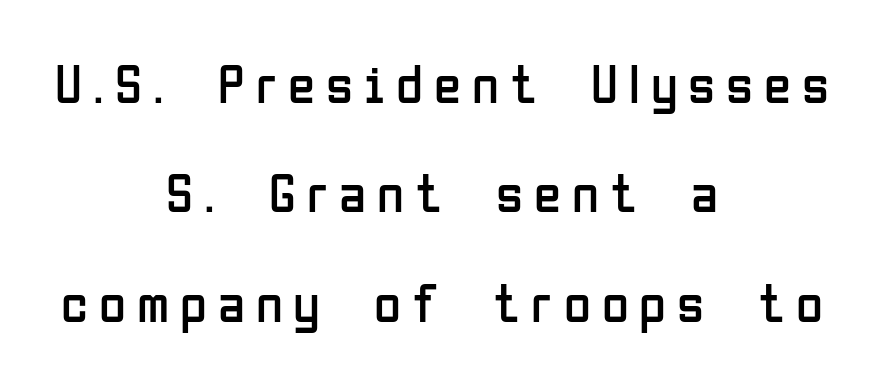
The image shows 55 px regular-weight, condensed sans-serif type, upright; set centered, loose line spacing (1.99x), unusually wide letter spacing (+0.2 em), not underlined; low stroke contrast and a medium x-height.
